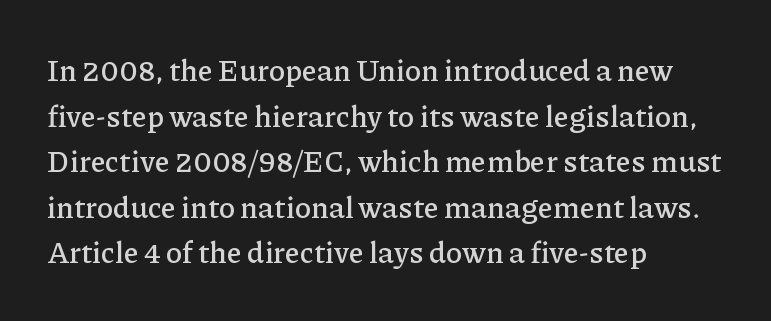
{"serif": "yes", "italic": "no", "width": "normal", "stroke_contrast": "low", "x_height": "medium", "monospaced": "no", "underline": "no", "align": "left", "line_spacing": "normal", "line_spacing_ratio": 1.52, "letter_spacing": "normal", "letter_spacing_em": 0.0, "glyph_px": 30}
